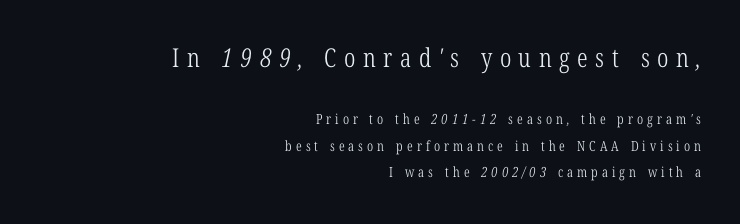
Q: Is the text bold? A: No.
Q: Is the text underlined? A: No.
Q: How is the paragraph aligned? A: Right-aligned.
Q: Is the spacing between letters normal or unusually wide? A: Unusually wide.
Q: Is the spacing between lines tight, normal or loose? A: Loose.
Q: Which block of text is set in a larger size, the first (top) or the second (bottom)? A: The first (top) one.
